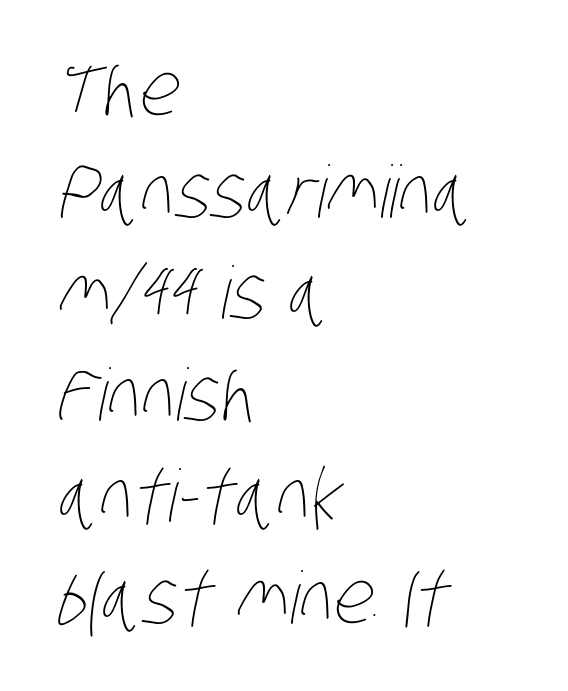
No extra tracking has been applied to these lines. Honestly, the row spacing looks completely unremarkable. The rendering anchors every line to the left-hand side. Proportional: the letters do not fall into vertical columns. Unmarked baselines from the first word to the last.
